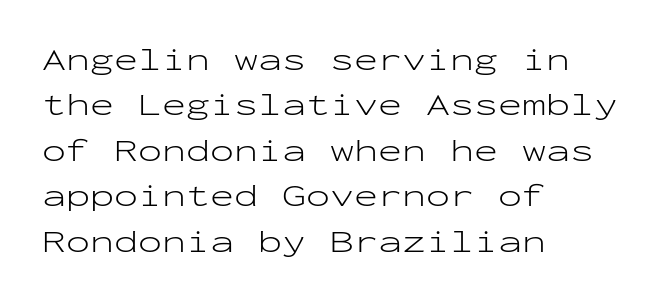
Q: Is the text bold? A: No.
Q: Is the text italic (slanted)? A: No, it is upright.
Q: Is the typeface a serif or a sans-serif typeface? A: Sans-serif.
Q: Is the text underlined? A: No.
Q: How is the paragraph aligned? A: Left-aligned.
Q: Is the spacing between letters normal or unusually wide? A: Normal.
Q: Is the spacing between lines tight, normal or loose? A: Normal.
Q: Width (condensed, normal, or wide)? A: Wide.
Q: Stroke contrast? A: Low.
Q: x-height? A: Medium.
Q: Monospaced? A: Yes.
